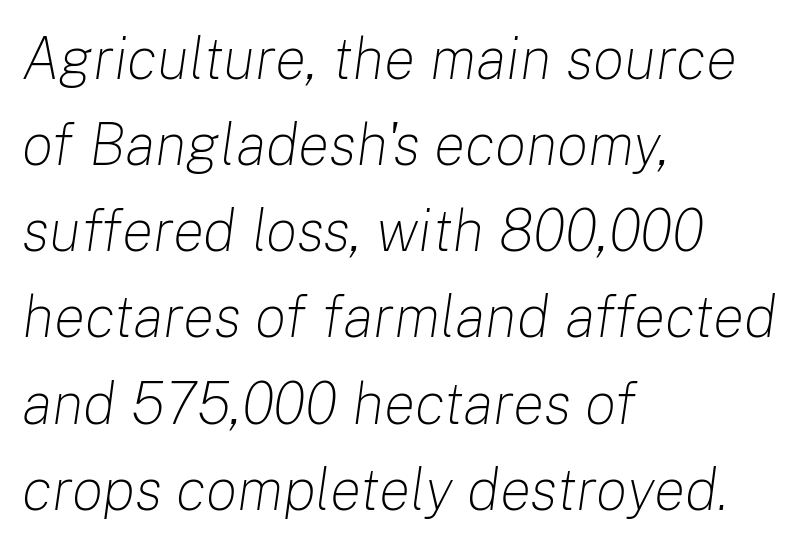
Is the block centered? No — it sits flush against the left margin. Rendered with sloped, italic letterforms. Type without underlining. In terms of leading, this rendering sits right in the middle.
